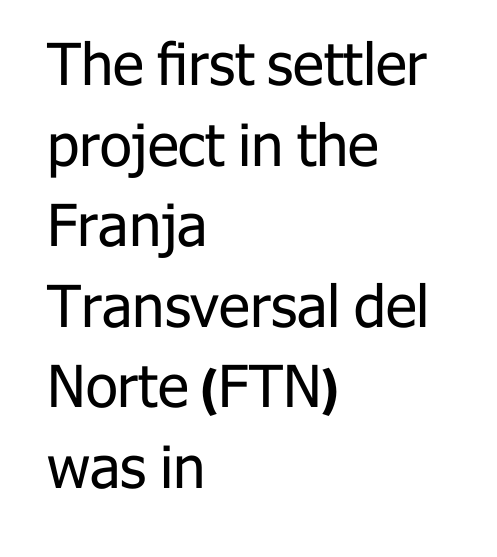
The image shows 58 px regular-weight sans-serif type, upright; set left-aligned, normal line spacing (1.39x), normal letter spacing, not underlined; low stroke contrast and a medium x-height.
